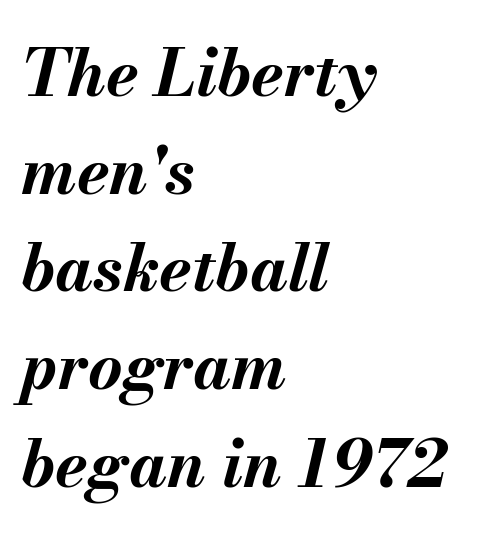
This block has exactly the height ordinary leading produces. Underlining? Definitely not there. The characters look thick and weighty, a clear bold. Think of a printed novel: that variable character pitch is what you see here.
